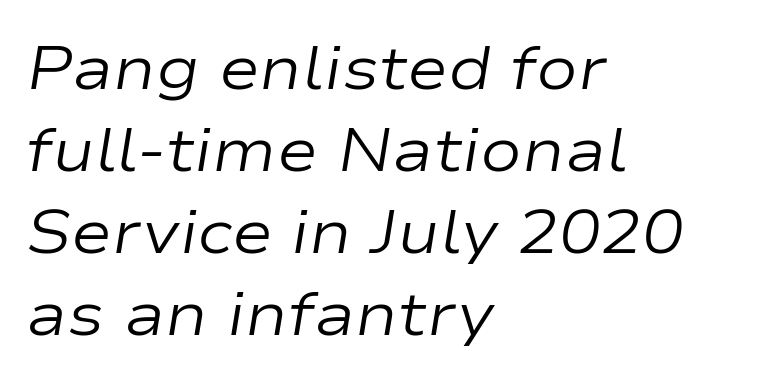
{"italic": "yes", "lean": "right", "slant_degrees": 9, "bold": "no", "weight": "regular", "width": "wide", "stroke_contrast": "low", "x_height": "medium", "monospaced": "no", "underline": "no", "align": "left", "line_spacing": "normal", "line_spacing_ratio": 1.32, "letter_spacing": "normal", "letter_spacing_em": 0.0, "glyph_px": 62}
